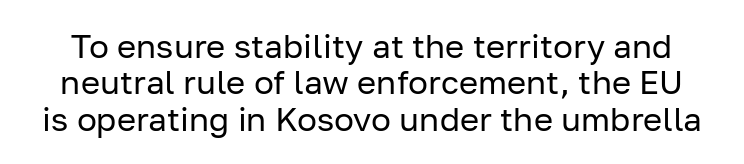
The image shows 33 px regular-weight sans-serif type, upright; set tight line spacing (1.1x), normal letter spacing, not underlined; low stroke contrast and a medium x-height.
